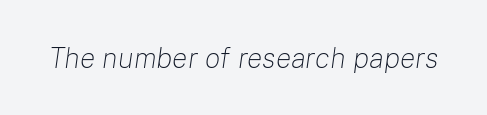
{"italic": "yes", "lean": "right", "slant_degrees": 8, "bold": "no", "weight": "light", "width": "normal", "stroke_contrast": "low", "x_height": "medium", "monospaced": "no", "underline": "no", "letter_spacing": "normal", "letter_spacing_em": 0.0, "glyph_px": 29}
